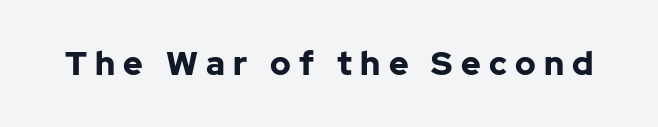
Character widths vary here, with narrow letters taking less room than wide ones. What weight is shown? A full bold with thick strokes. Posture: upright roman. The rendering inserts visible extra space after every character. This rendering features lettering with no underline.
